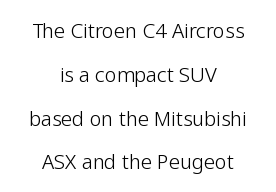
Q: Is the text bold? A: No.
Q: Is the text italic (slanted)? A: No, it is upright.
Q: Is the text underlined? A: No.
Q: How is the paragraph aligned? A: Centered.
Q: Is the spacing between letters normal or unusually wide? A: Normal.
Q: Is the spacing between lines tight, normal or loose? A: Loose.
